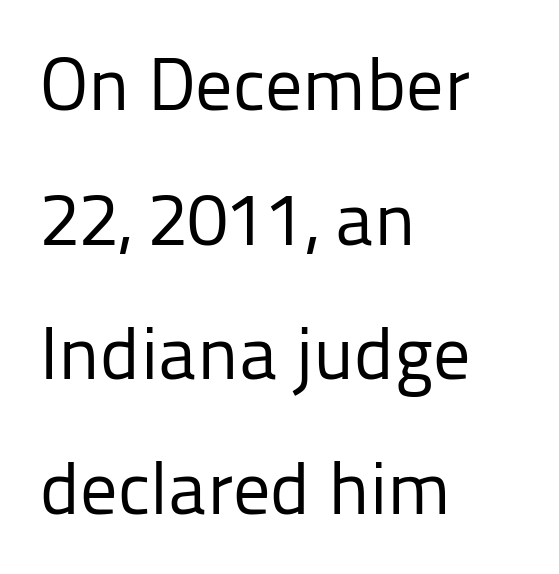
The words here are not underlined. Note the varied advance widths — an 'i' is clearly narrower than an 'm'. The rendering shows plain stroke endings on the letterforms — a sans-serif design. The typesetting does not lean heavy: it is not bold.
